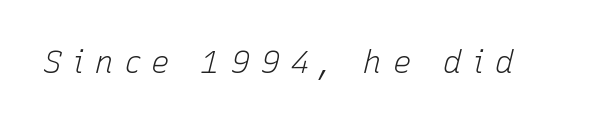
Caption: face not bold, strokes unweighted. The passage shown is typed in a proportional face where columns would drift. You could only call the tracking loose — the letters float apart. Has an underline been added? It has not. Rendered with sloped, italic letterforms.
